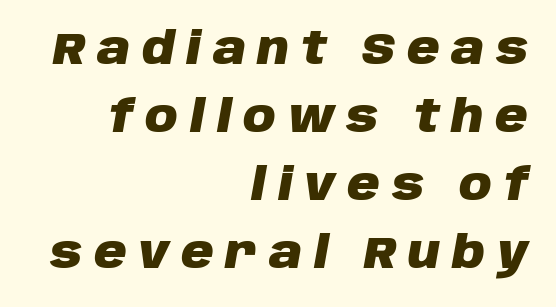
Q: Is the text bold? A: Yes.
Q: Is the text italic (slanted)? A: Yes, it leans right by about 10 degrees.
Q: Is the text underlined? A: No.
Q: How is the paragraph aligned? A: Right-aligned.
Q: Is the spacing between letters normal or unusually wide? A: Unusually wide.
Q: Is the spacing between lines tight, normal or loose? A: Normal.
Q: Width (condensed, normal, or wide)? A: Normal.
Q: Stroke contrast? A: Low.
Q: x-height? A: Large.
Q: Monospaced? A: No.
